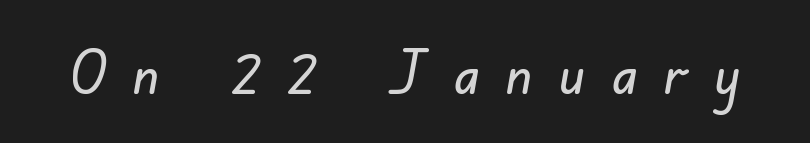
Q: Is the typeface a serif or a sans-serif typeface? A: Sans-serif.
Q: Is the text underlined? A: No.
Q: Is the spacing between letters normal or unusually wide? A: Unusually wide.
Q: Width (condensed, normal, or wide)? A: Normal.
Q: Stroke contrast? A: Low.
Q: x-height? A: Small.
Q: Monospaced? A: No.
